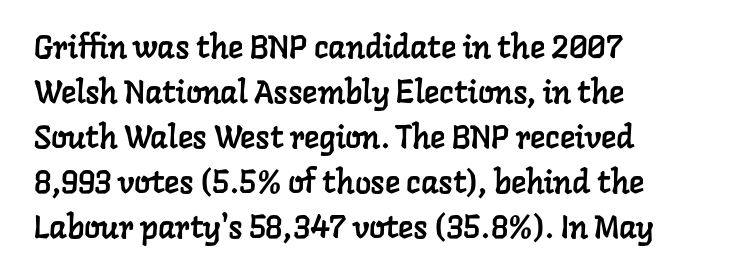
{"serif": "yes", "width": "normal", "stroke_contrast": "low", "x_height": "medium", "monospaced": "no", "underline": "no", "align": "left", "line_spacing": "normal", "line_spacing_ratio": 1.41, "letter_spacing": "normal", "letter_spacing_em": 0.0, "glyph_px": 32}
